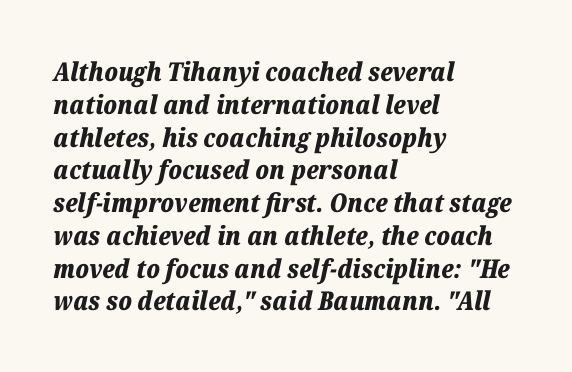
The image shows 26 px bold type, italic (leaning right); set left-aligned, normal line spacing (1.26x), normal letter spacing, not underlined.
